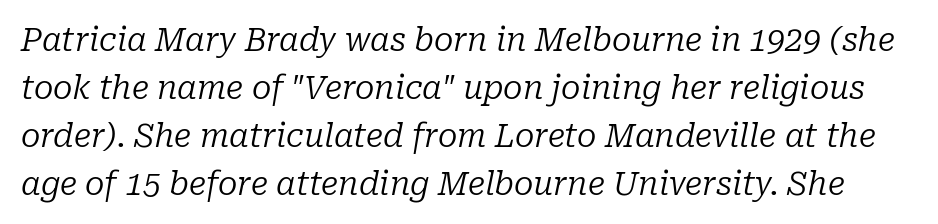
Q: Is the text bold? A: No.
Q: Is the text italic (slanted)? A: Yes, it leans right by about 10 degrees.
Q: Is the typeface a serif or a sans-serif typeface? A: Serif.
Q: Is the text underlined? A: No.
Q: Is the spacing between letters normal or unusually wide? A: Normal.
Q: Is the spacing between lines tight, normal or loose? A: Normal.
Q: Width (condensed, normal, or wide)? A: Normal.
Q: Stroke contrast? A: Low.
Q: x-height? A: Medium.
Q: Monospaced? A: No.
